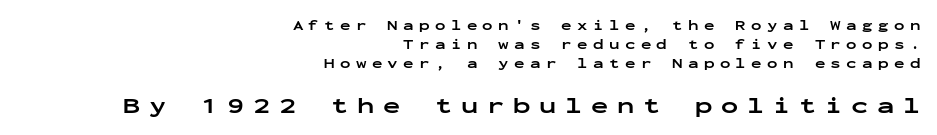
Q: Is the text bold? A: Yes.
Q: Is the text italic (slanted)? A: No, it is upright.
Q: Is the text underlined? A: No.
Q: How is the paragraph aligned? A: Right-aligned.
Q: Is the spacing between letters normal or unusually wide? A: Unusually wide.
Q: Is the spacing between lines tight, normal or loose? A: Normal.
Q: Which block of text is set in a larger size, the first (top) or the second (bottom)? A: The second (bottom) one.
